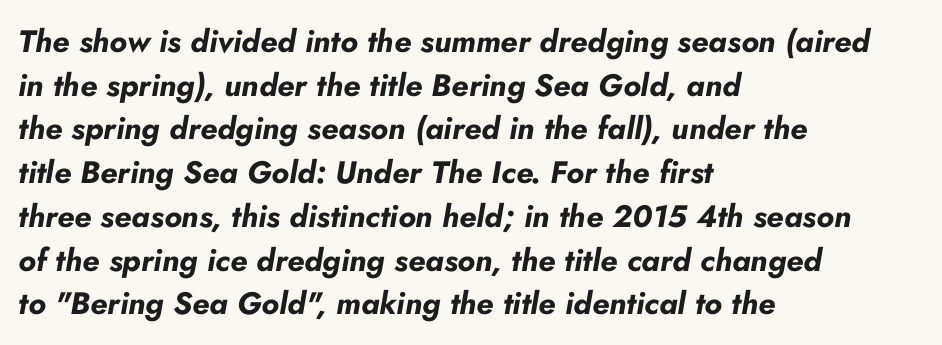
The image shows 31 px bold type, italic (leaning right); set left-aligned, normal line spacing (1.41x), normal letter spacing, not underlined; low stroke contrast and a small x-height.
